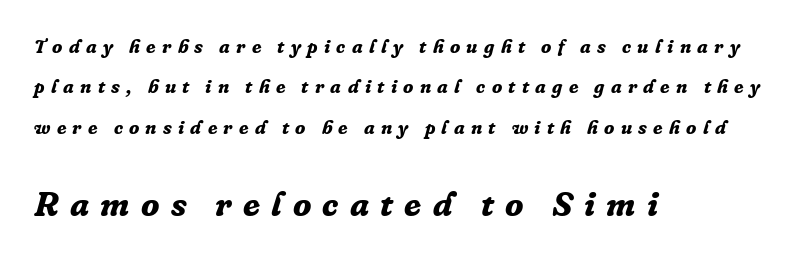
Q: Is the text bold? A: Yes.
Q: Is the text italic (slanted)? A: Yes, it leans right by about 16 degrees.
Q: Is the typeface a serif or a sans-serif typeface? A: Serif.
Q: Is the text underlined? A: No.
Q: How is the paragraph aligned? A: Left-aligned.
Q: Is the spacing between letters normal or unusually wide? A: Unusually wide.
Q: Is the spacing between lines tight, normal or loose? A: Loose.
Q: Which block of text is set in a larger size, the first (top) or the second (bottom)? A: The second (bottom) one.
Q: Width (condensed, normal, or wide)? A: Normal.
Q: Stroke contrast? A: Low.
Q: x-height? A: Medium.
Q: Monospaced? A: No.
